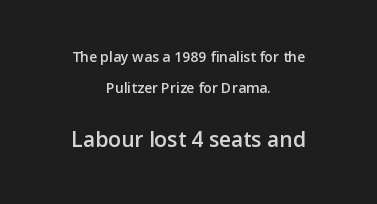
The image shows 21 px text type, upright; set centered, loose line spacing (2.22x), normal letter spacing, not underlined; the second (bottom) block is 1.5x larger.
